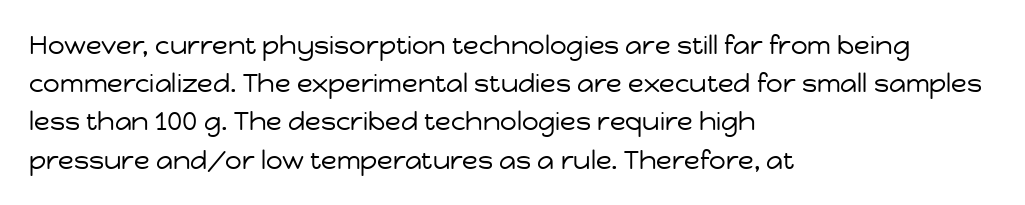
{"italic": "no", "bold": "no", "underline": "no", "align": "left", "line_spacing": "normal", "line_spacing_ratio": 1.47, "letter_spacing": "normal", "letter_spacing_em": 0.0, "glyph_px": 26}
